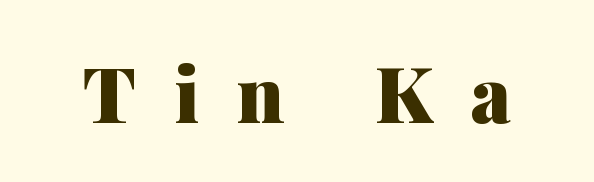
Q: Is the text bold? A: Yes.
Q: Is the text italic (slanted)? A: No, it is upright.
Q: Is the typeface a serif or a sans-serif typeface? A: Serif.
Q: Is the text underlined? A: No.
Q: Is the spacing between letters normal or unusually wide? A: Unusually wide.
Q: Width (condensed, normal, or wide)? A: Normal.
Q: Stroke contrast? A: Medium.
Q: x-height? A: Medium.
Q: Monospaced? A: No.
